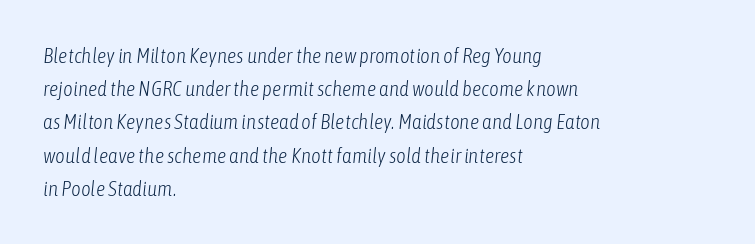
{"italic": "yes", "lean": "right", "slant_degrees": 6, "bold": "no", "underline": "no", "align": "left", "line_spacing": "normal", "line_spacing_ratio": 1.58, "letter_spacing": "normal", "letter_spacing_em": 0.0, "glyph_px": 21}
